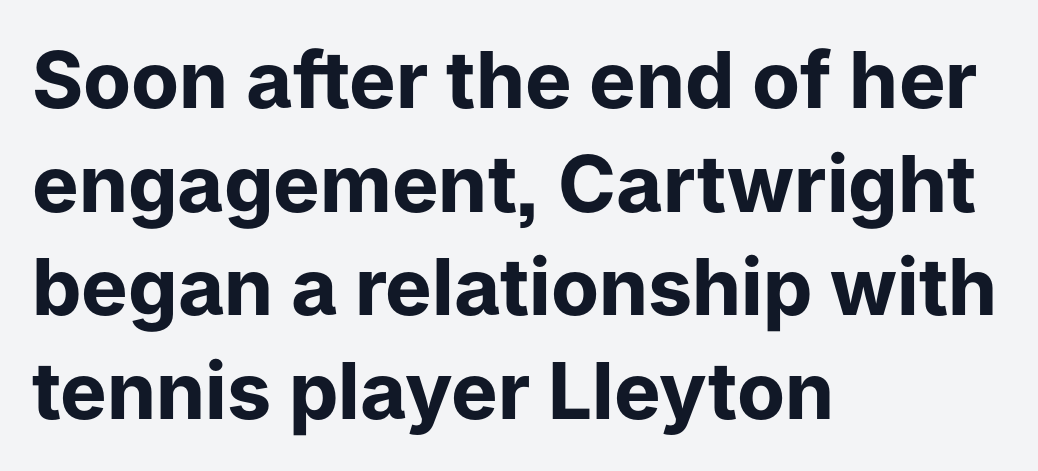
Q: Is the text bold? A: Yes.
Q: Is the text italic (slanted)? A: No, it is upright.
Q: Is the typeface a serif or a sans-serif typeface? A: Sans-serif.
Q: Is the text underlined? A: No.
Q: How is the paragraph aligned? A: Left-aligned.
Q: Is the spacing between letters normal or unusually wide? A: Normal.
Q: Is the spacing between lines tight, normal or loose? A: Normal.
Q: Width (condensed, normal, or wide)? A: Normal.
Q: Stroke contrast? A: Low.
Q: x-height? A: Medium.
Q: Monospaced? A: No.
